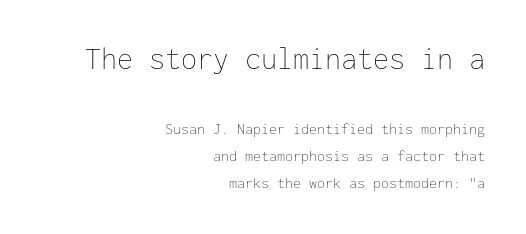
Visually, the top section dominates because its glyphs are scaled up. Just letters on the line, the space beneath them empty. Line spacing here is normal. Between one letter and the next there's only the usual sliver of space. The font's upright variant was chosen for this text.
